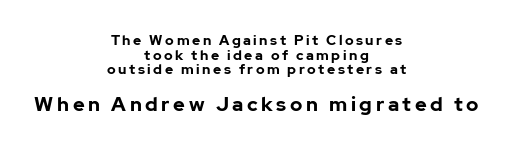
The image shows 20 px bold type, upright; set centered, tight line spacing (1.04x), not underlined; the second (bottom) block is 1.43x larger.
